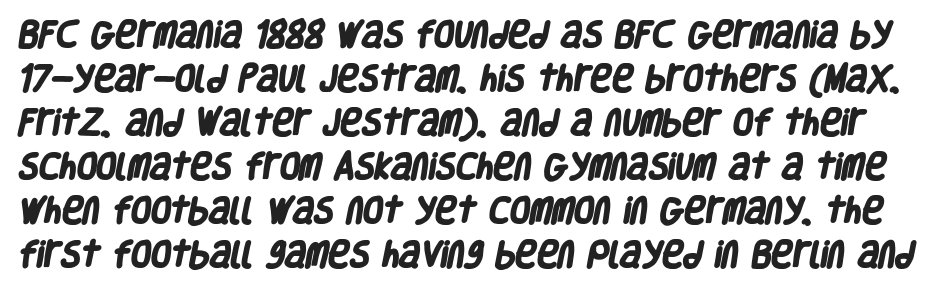
{"serif": "no", "bold": "yes", "weight": "heavy", "width": "condensed", "stroke_contrast": "low", "x_height": "large", "monospaced": "no", "underline": "no", "line_spacing": "normal", "line_spacing_ratio": 1.52, "letter_spacing": "normal", "letter_spacing_em": 0.0, "glyph_px": 29}
